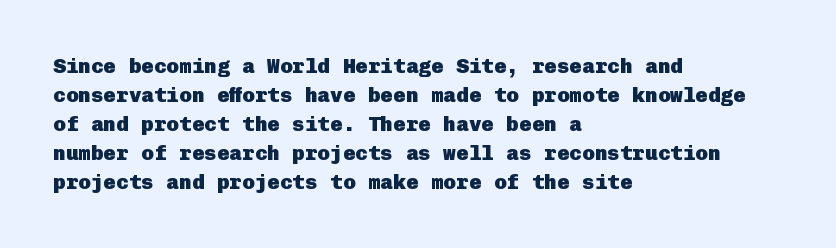
The lines are quadded left. These lines keep a tight, regular rhythm from letter to letter. The gap between lines stays unmarked. It's the straight-up-and-down kind of type. The rendering uses a moderate line-height, typical for paragraphs. Pretty heavy lettering here — definitely bold.
